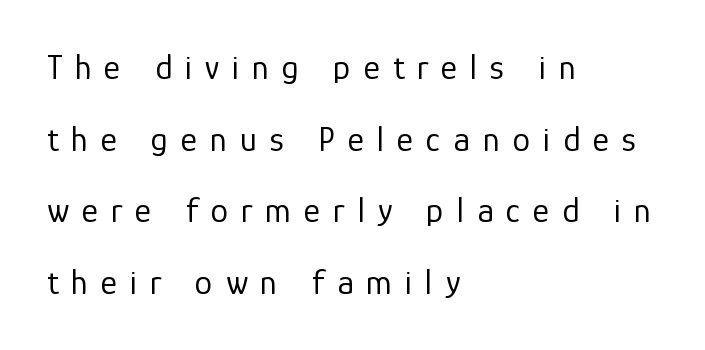
{"serif": "no", "italic": "no", "bold": "no", "weight": "regular", "width": "normal", "stroke_contrast": "low", "x_height": "medium", "monospaced": "no", "underline": "no", "align": "left", "line_spacing": "loose", "line_spacing_ratio": 2.05, "letter_spacing": "wide", "letter_spacing_em": 0.37, "glyph_px": 35}
